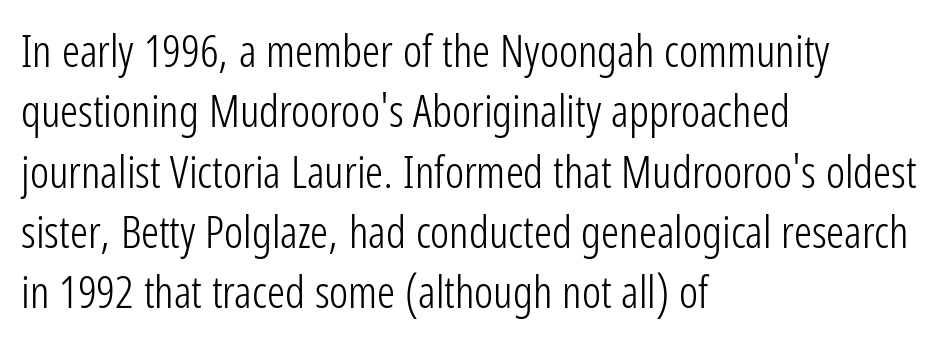
Q: Is the text bold? A: No.
Q: Is the text italic (slanted)? A: No, it is upright.
Q: Is the typeface a serif or a sans-serif typeface? A: Sans-serif.
Q: Is the text underlined? A: No.
Q: How is the paragraph aligned? A: Left-aligned.
Q: Is the spacing between letters normal or unusually wide? A: Normal.
Q: Is the spacing between lines tight, normal or loose? A: Normal.
Q: Width (condensed, normal, or wide)? A: Condensed.
Q: Stroke contrast? A: Low.
Q: x-height? A: Medium.
Q: Monospaced? A: No.
